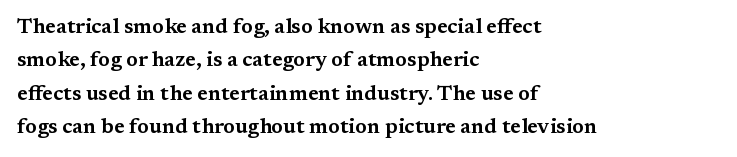
The image shows 21 px text type, upright; set left-aligned, normal line spacing (1.59x), normal letter spacing, not underlined.
